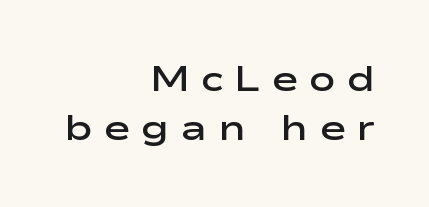
A flush-right, rag-left setting is used for this passage. Every character sits straight up, as roman type does. The space between consecutive lines is moderate. Decoration check: the copy has no underline.
